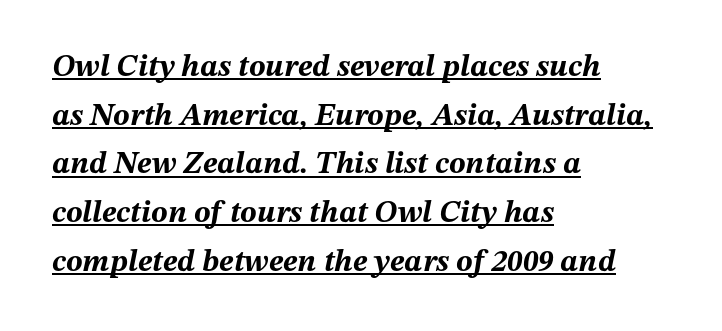
The image shows 31 px bold type, italic (leaning right); set left-aligned, normal line spacing (1.57x), normal letter spacing, underlined; medium stroke contrast and a medium x-height.
